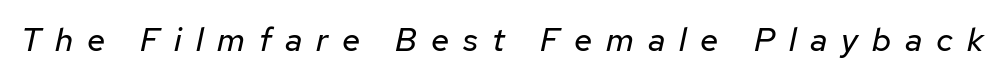
The image shows 33 px regular-weight type, italic (leaning right); set unusually wide letter spacing (+0.42 em), not underlined; low stroke contrast and a medium x-height.
